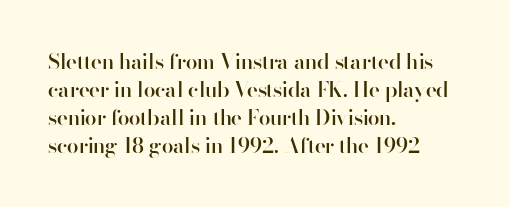
{"italic": "no", "bold": "semi", "underline": "no", "align": "left", "line_spacing": "normal", "line_spacing_ratio": 1.34, "letter_spacing": "normal", "letter_spacing_em": 0.0, "glyph_px": 21}
